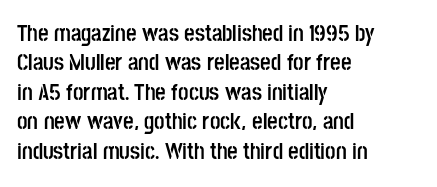
Q: Is the text bold? A: Yes.
Q: Is the text italic (slanted)? A: No, it is upright.
Q: Is the text underlined? A: No.
Q: How is the paragraph aligned? A: Left-aligned.
Q: Is the spacing between letters normal or unusually wide? A: Normal.
Q: Is the spacing between lines tight, normal or loose? A: Normal.
